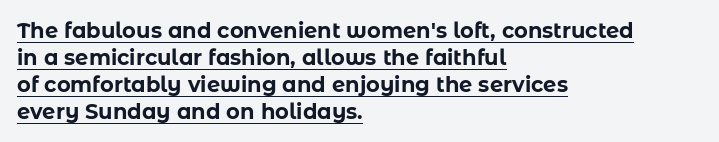
The image shows 21 px bold type, upright; set left-aligned, normal line spacing (1.28x), normal letter spacing, underlined.
